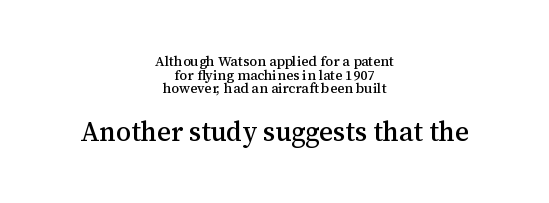
The image shows 27 px text type, upright; set centered, tight line spacing (0.97x), normal letter spacing, not underlined; the second (bottom) block is 1.93x larger.
